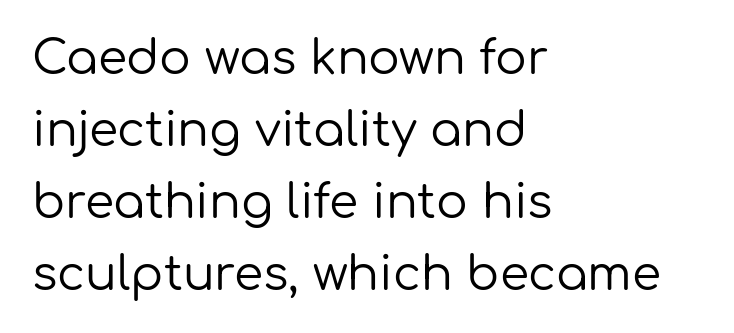
Q: Is the text bold? A: No.
Q: Is the text italic (slanted)? A: No, it is upright.
Q: Is the typeface a serif or a sans-serif typeface? A: Sans-serif.
Q: Is the text underlined? A: No.
Q: How is the paragraph aligned? A: Left-aligned.
Q: Is the spacing between letters normal or unusually wide? A: Normal.
Q: Is the spacing between lines tight, normal or loose? A: Normal.
Q: Width (condensed, normal, or wide)? A: Normal.
Q: Stroke contrast? A: Low.
Q: x-height? A: Medium.
Q: Monospaced? A: No.
